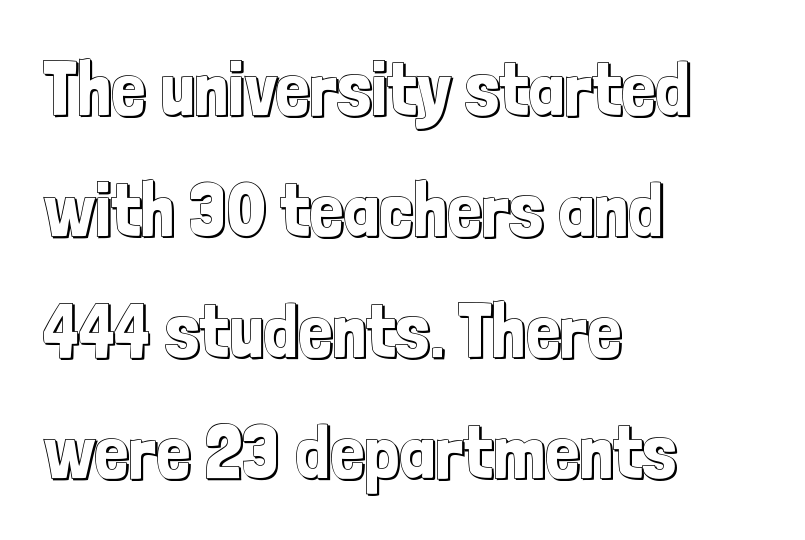
Descenders are the only things crossing below the line. Designer's note — italics off, roman on. These lines keep a tight, regular rhythm from letter to letter. All the whitespace from short lines collects on the right. The line-height multiplier appears to be the usual default.
